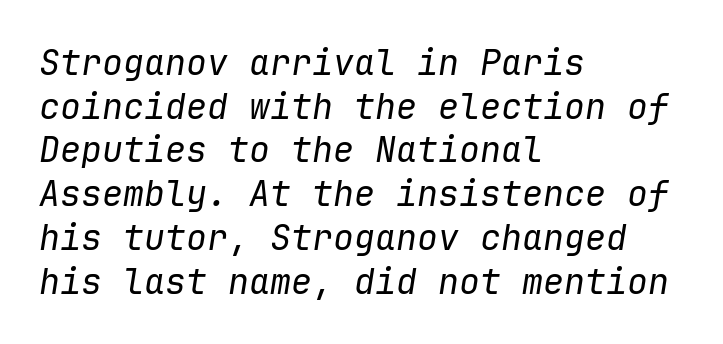
{"italic": "yes", "lean": "right", "slant_degrees": 9, "bold": "no", "weight": "regular", "width": "normal", "stroke_contrast": "low", "x_height": "medium", "monospaced": "yes", "underline": "no", "align": "left", "line_spacing": "normal", "line_spacing_ratio": 1.25, "letter_spacing": "normal", "letter_spacing_em": 0.0, "glyph_px": 35}
